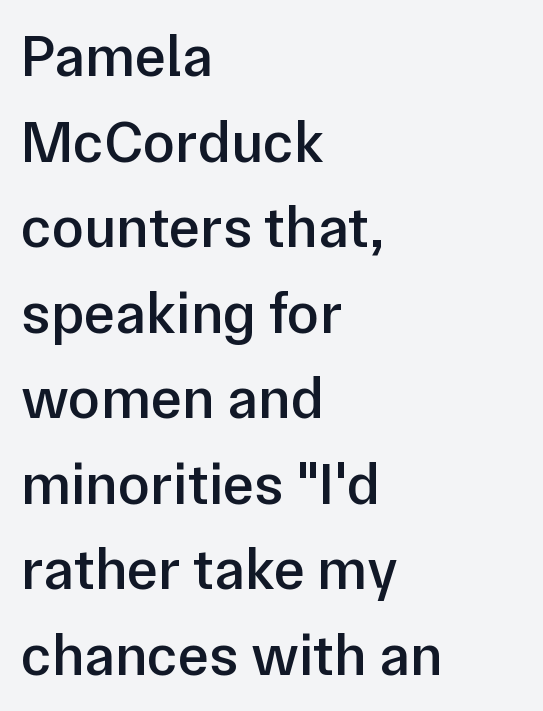
Proportional: the letters do not fall into vertical columns. The baseline area is clear. Leading: standard. Does the copy run flush right? No — it runs flush left.
